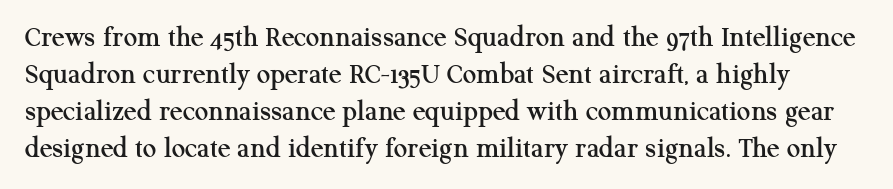
Q: Is the text italic (slanted)? A: No, it is upright.
Q: Is the typeface a serif or a sans-serif typeface? A: Serif.
Q: Is the text underlined? A: No.
Q: Is the spacing between letters normal or unusually wide? A: Normal.
Q: Width (condensed, normal, or wide)? A: Normal.
Q: Stroke contrast? A: Medium.
Q: x-height? A: Medium.
Q: Monospaced? A: No.
